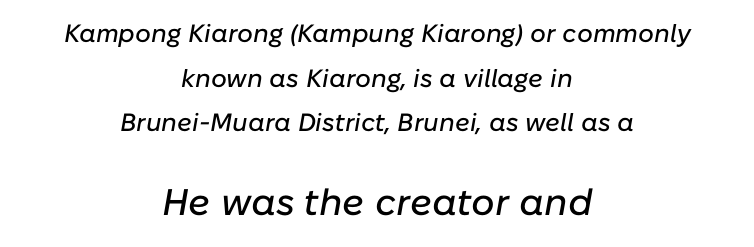
The image shows 37 px text type, italic (leaning right); set centered, line spacing 1.79x, normal letter spacing, not underlined; the second (bottom) block is 1.48x larger; low stroke contrast and a medium x-height.
